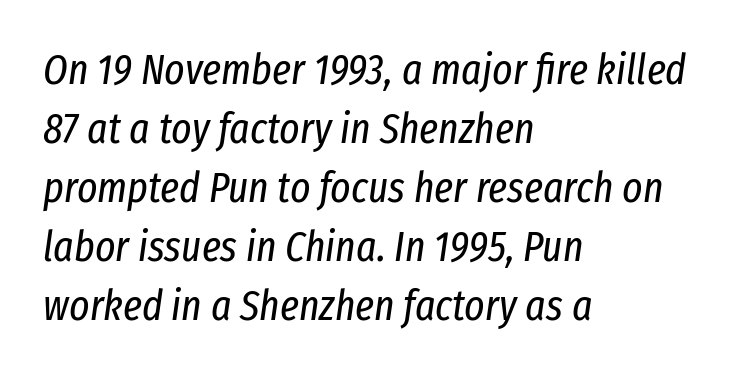
The image shows 43 px regular-weight, condensed type, italic (leaning right); set left-aligned, normal line spacing (1.37x), normal letter spacing, not underlined; low stroke contrast and a medium x-height.
